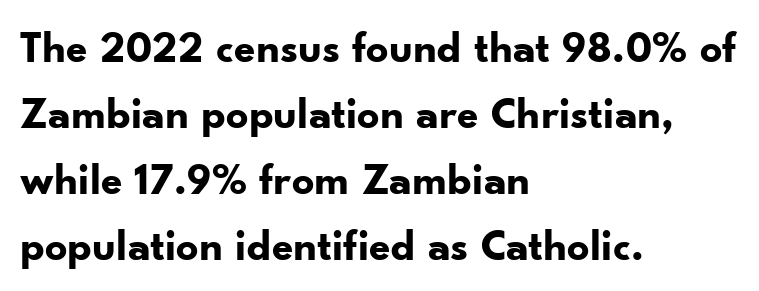
Q: Is the text bold? A: Yes.
Q: Is the text italic (slanted)? A: No, it is upright.
Q: Is the typeface a serif or a sans-serif typeface? A: Sans-serif.
Q: Is the text underlined? A: No.
Q: How is the paragraph aligned? A: Left-aligned.
Q: Is the spacing between letters normal or unusually wide? A: Normal.
Q: Is the spacing between lines tight, normal or loose? A: Normal.
Q: Width (condensed, normal, or wide)? A: Normal.
Q: Stroke contrast? A: Low.
Q: x-height? A: Small.
Q: Monospaced? A: No.
